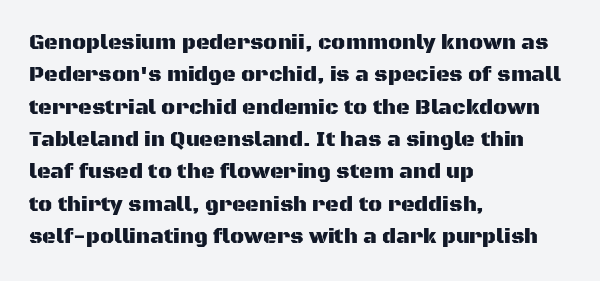
{"italic": "no", "underline": "no", "align": "left", "line_spacing": "normal", "line_spacing_ratio": 1.54, "letter_spacing": "normal", "letter_spacing_em": 0.0, "glyph_px": 21}
